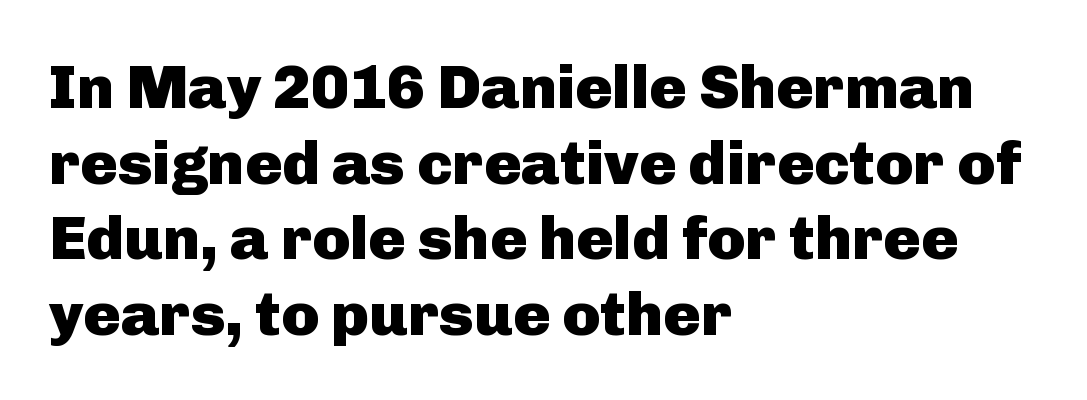
The image shows 62 px heavy sans-serif type, upright; set left-aligned, line spacing 1.22x, normal letter spacing, not underlined; low stroke contrast and a medium x-height.
